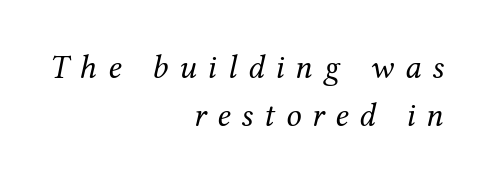
The image shows 34 px regular-weight serif type, italic (leaning right); set right-aligned, normal line spacing (1.42x), unusually wide letter spacing (+0.32 em), not underlined; medium stroke contrast and a medium x-height.
